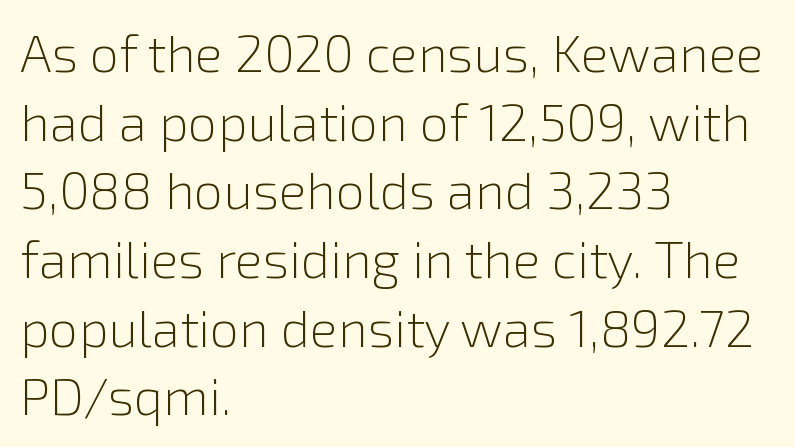
Q: Is the text bold? A: No.
Q: Is the text italic (slanted)? A: No, it is upright.
Q: Is the typeface a serif or a sans-serif typeface? A: Sans-serif.
Q: Is the text underlined? A: No.
Q: How is the paragraph aligned? A: Left-aligned.
Q: Is the spacing between letters normal or unusually wide? A: Normal.
Q: Is the spacing between lines tight, normal or loose? A: Normal.
Q: Width (condensed, normal, or wide)? A: Normal.
Q: x-height? A: Medium.
Q: Monospaced? A: No.
